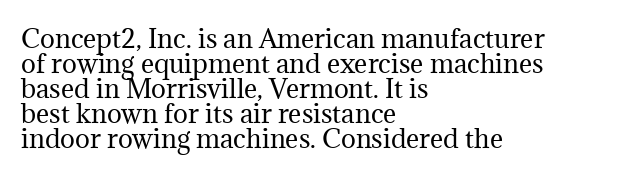
Q: Is the text bold? A: No.
Q: Is the text italic (slanted)? A: No, it is upright.
Q: Is the text underlined? A: No.
Q: How is the paragraph aligned? A: Left-aligned.
Q: Is the spacing between letters normal or unusually wide? A: Normal.
Q: Is the spacing between lines tight, normal or loose? A: Tight.
